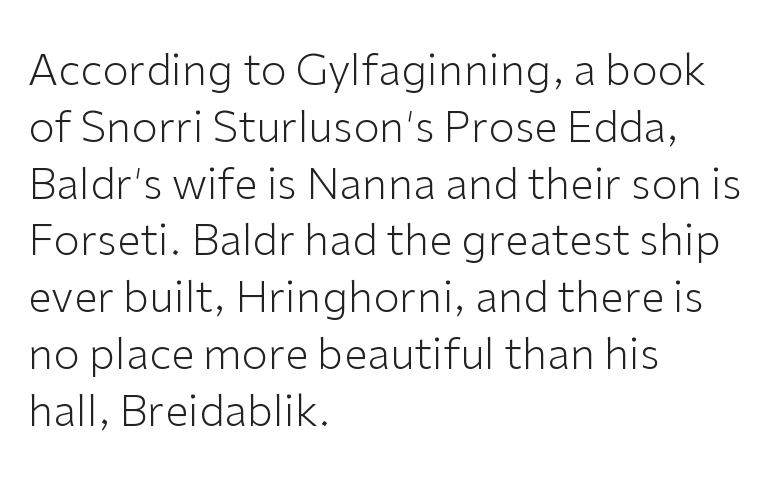
The image shows 43 px light sans-serif type, upright; set left-aligned, normal line spacing (1.32x), normal letter spacing, not underlined; low stroke contrast and a medium x-height.
